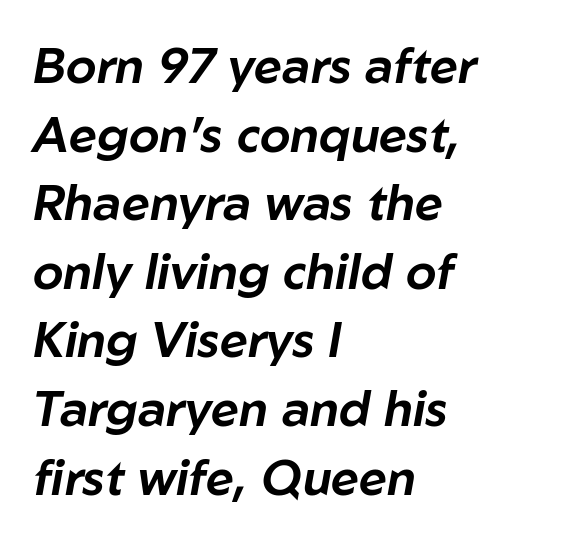
The image shows 49 px text type, italic (leaning right); set left-aligned, normal line spacing (1.4x), normal letter spacing, not underlined; low stroke contrast and a medium x-height.
